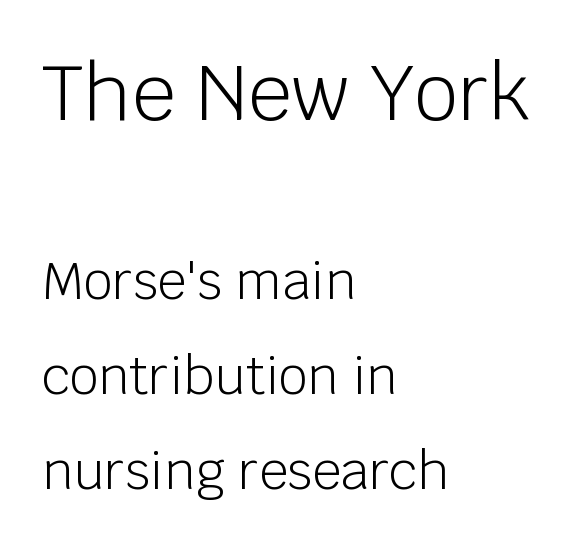
The upper block of text is set noticeably larger than the block beneath it. The line texture is even and compact thanks to regular tracking. Characters remain perfectly vertical along every line. Varying glyph widths throughout — classic text-font behaviour. Where is the straight margin? On the left.
